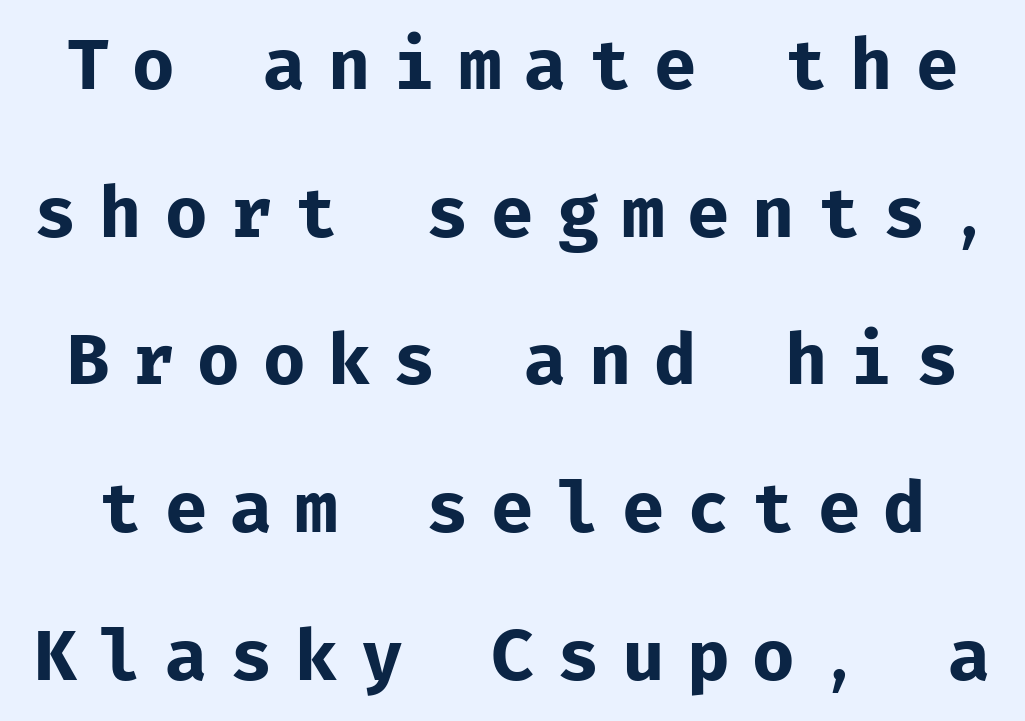
The image shows 71 px regular-weight sans-serif type, upright, monospaced; set loose line spacing (2.08x), unusually wide letter spacing (+0.32 em), not underlined; low stroke contrast and a medium x-height.
